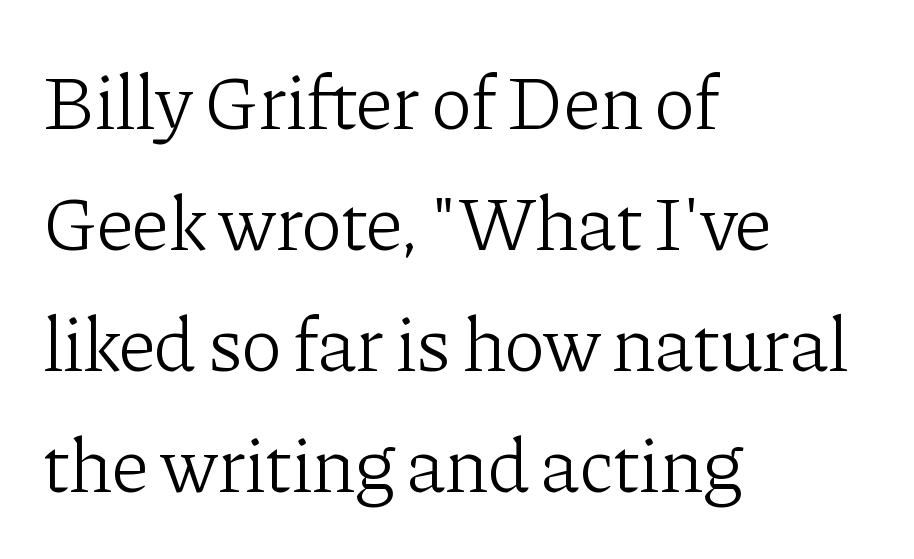
Vertically, the passage feels balanced, rows spaced as you'd expect. Characters follow at the spacing the type designer built in. Serifs: yes, visible at the terminals of the letterforms. Spacing verdict: proportional, widths tailored to each character. The foot of each line stays bare and open. The lines in this sample share a left origin and differ only in where they stop.
